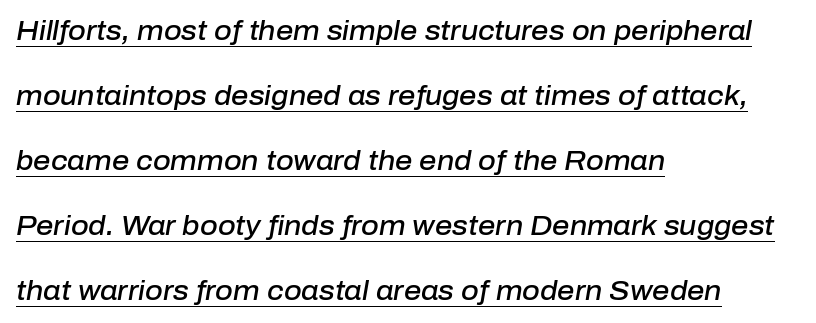
On the weight axis this lands at semibold, roughly 600. The glyphs are accompanied by a horizontal stroke just below them. Typeset ragged right — the left edge is the straight one. The leading is generous, giving the passage an open texture. You can tell it's italic because the verticals aren't actually vertical. The letters sit at their default tracking, neither squeezed nor spread.
